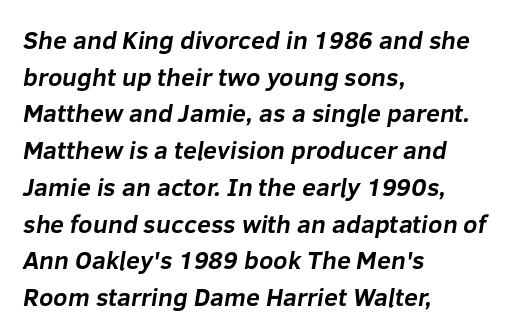
Line spacing here is normal. Nobody touched the tracking dial on this one. Students, this is bold: see how much ink each stroke carries. Descender tails drop into unmarked territory.
